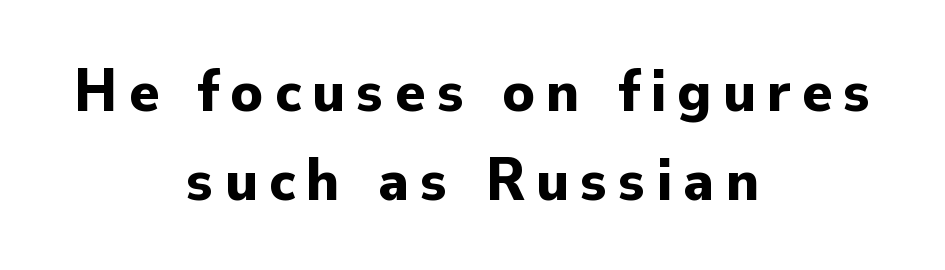
Glance below the letters and you will spot only blank space. Caption: bold face, heavy strokes. The block of text has a typical density, with ordinary space between rows. These lines are composed in type without serifs. If you folded the block vertically in half, each line would mirror itself in length. The lettering stays uniformly vertical, giving the passage a roman look.
